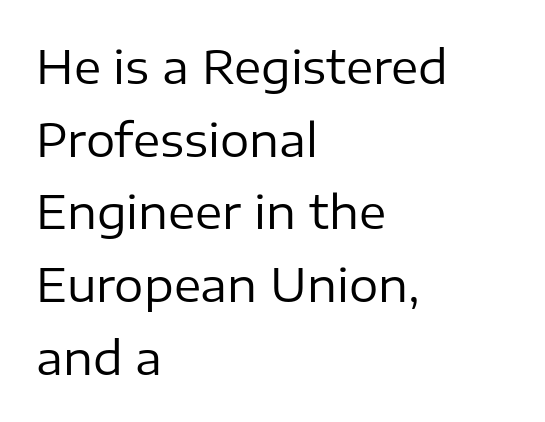
{"serif": "no", "italic": "no", "bold": "no", "weight": "regular", "width": "normal", "stroke_contrast": "low", "x_height": "medium", "monospaced": "no", "underline": "no", "align": "left", "line_spacing": "normal", "line_spacing_ratio": 1.58, "letter_spacing": "normal", "letter_spacing_em": 0.0, "glyph_px": 46}
